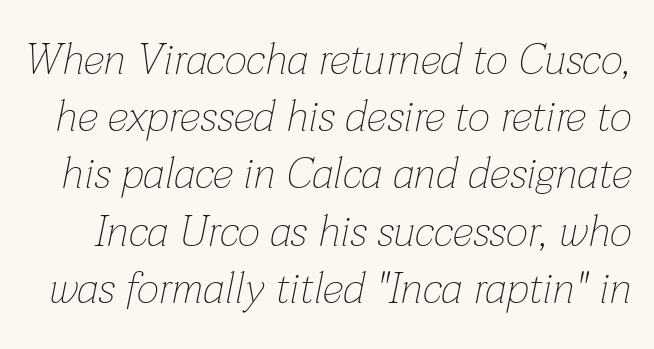
{"italic": "yes", "lean": "right", "slant_degrees": 12, "bold": "no", "weight": "thin", "width": "normal", "stroke_contrast": "low", "x_height": "medium", "monospaced": "no", "underline": "no", "line_spacing": "normal", "line_spacing_ratio": 1.33, "letter_spacing": "normal", "letter_spacing_em": 0.0, "glyph_px": 43}
